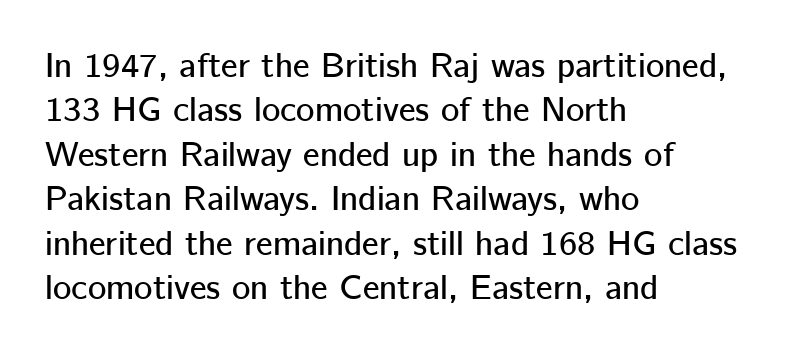
The image shows 35 px sans-serif type, upright; set left-aligned, normal line spacing (1.27x), normal letter spacing, not underlined; low stroke contrast and a medium x-height.
